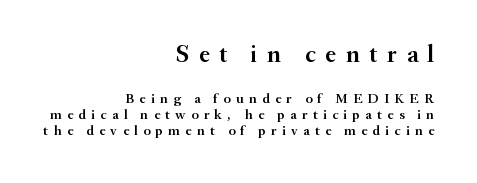
The image shows 25 px text type, upright; set right-aligned, line spacing 1.16x, unusually wide letter spacing (+0.38 em), not underlined; the first (top) block is 1.79x larger.
